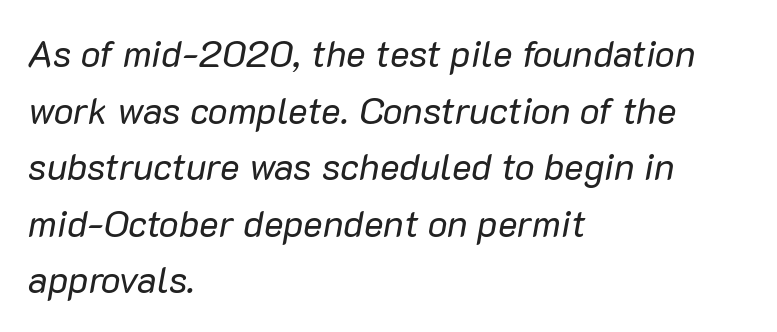
Any mark beneath the type? The region is blank. Looking at the ascenders, they clearly lean. The passage shown is typed in a proportional face where columns would drift. Does the copy run flush right? No — it runs flush left. The type is set solid horizontally, with unmodified tracking. The passage shown stacks its lines at a standard gap.
